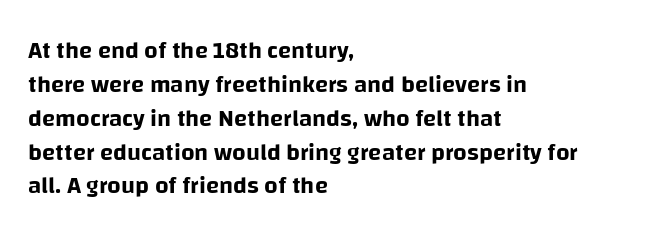
{"italic": "no", "underline": "no", "align": "left", "line_spacing": "normal", "line_spacing_ratio": 1.41, "letter_spacing": "normal", "letter_spacing_em": 0.0, "glyph_px": 24}
